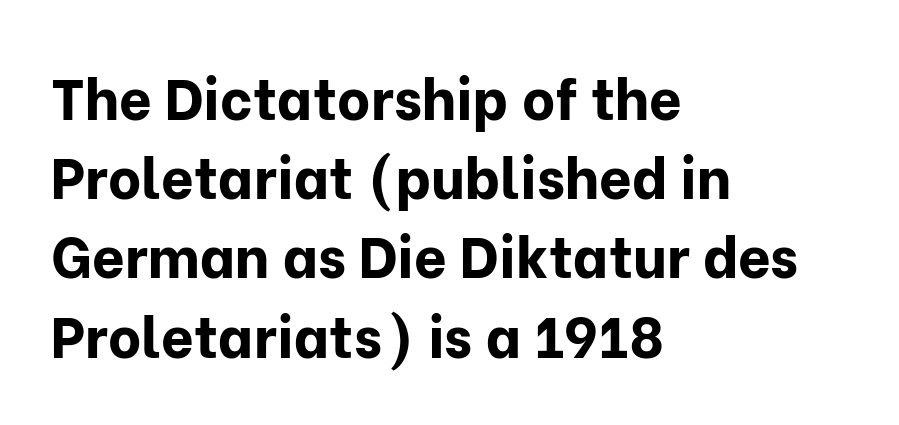
{"serif": "no", "italic": "no", "bold": "yes", "weight": "bold", "width": "normal", "stroke_contrast": "low", "x_height": "medium", "monospaced": "no", "underline": "no", "align": "left", "line_spacing": "normal", "line_spacing_ratio": 1.39, "letter_spacing": "normal", "letter_spacing_em": 0.0, "glyph_px": 57}
